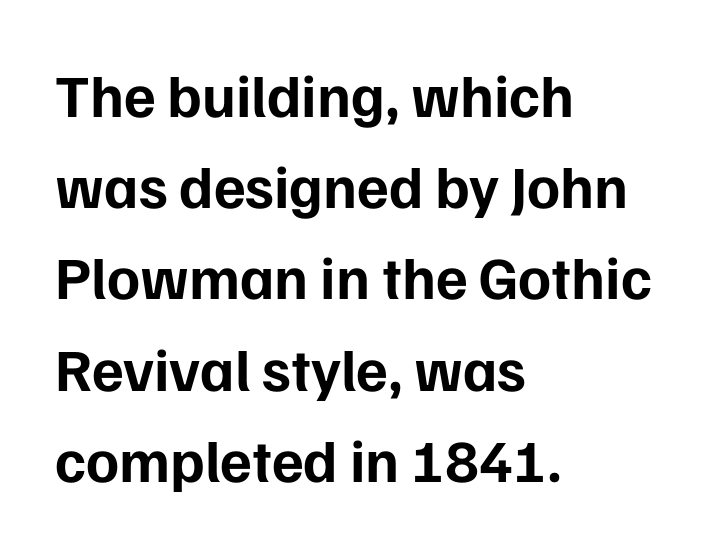
{"serif": "no", "italic": "no", "bold": "yes", "weight": "bold", "width": "normal", "stroke_contrast": "low", "x_height": "medium", "monospaced": "no", "underline": "no", "align": "left", "line_spacing": "normal", "line_spacing_ratio": 1.52, "letter_spacing": "normal", "letter_spacing_em": 0.0, "glyph_px": 60}
